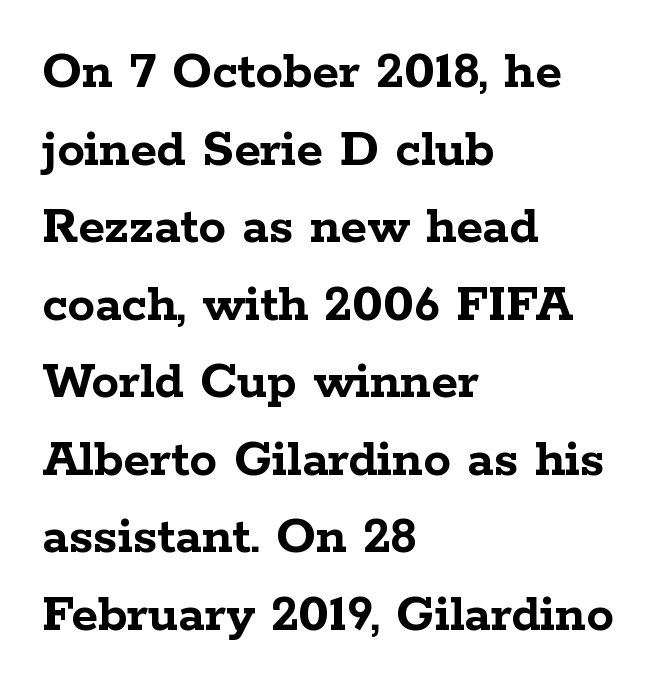
{"serif": "yes", "italic": "no", "bold": "yes", "weight": "semibold", "width": "wide", "stroke_contrast": "low", "x_height": "medium", "monospaced": "no", "underline": "no", "align": "left", "line_spacing": "normal", "line_spacing_ratio": 1.41, "letter_spacing": "normal", "letter_spacing_em": 0.0, "glyph_px": 55}
